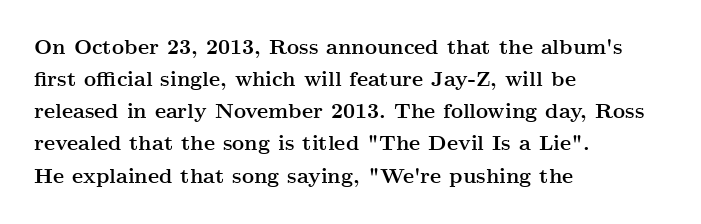
The image shows 21 px bold type, upright; set left-aligned, normal line spacing (1.53x), normal letter spacing, not underlined.
